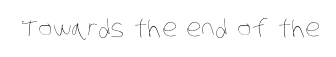
Rule under the text: the space is simply empty. What stands out about the letter spacing? Nothing — it is the standard amount. Think standard paragraph weight, or any step lighter than that.
